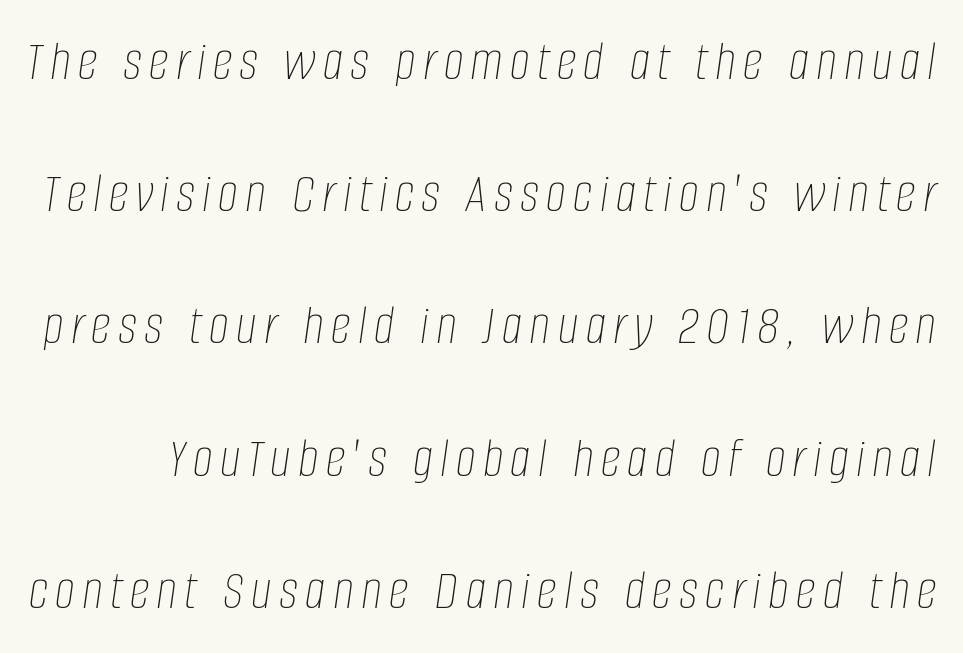
Proportional: the letters do not fall into vertical columns. Posture: slanted. The rendering uses a large line-height, opening up the rows. The face looks like a standard text weight, possibly lighter. This rendering features lettering with no underline.
